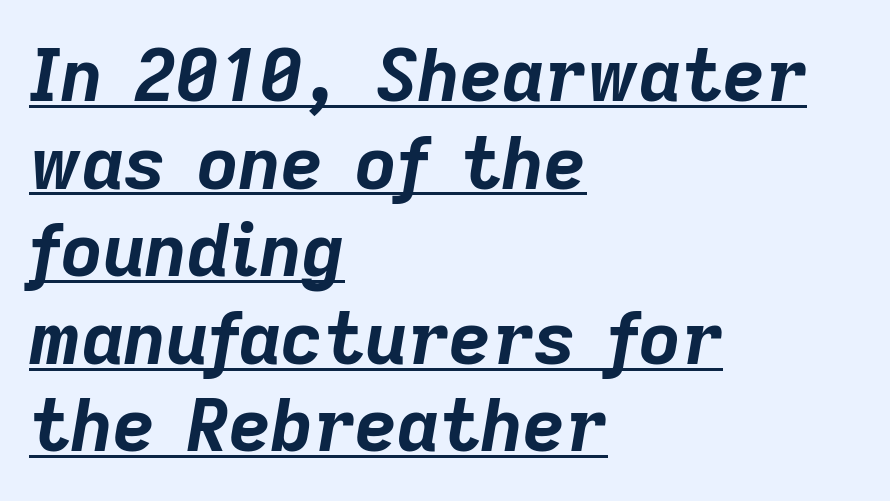
{"italic": "yes", "lean": "right", "slant_degrees": 9, "bold": "yes", "weight": "bold", "width": "normal", "stroke_contrast": "low", "x_height": "medium", "monospaced": "no", "underline": "yes", "align": "left", "line_spacing_ratio": 1.2, "letter_spacing": "normal", "letter_spacing_em": 0.0, "glyph_px": 73}
